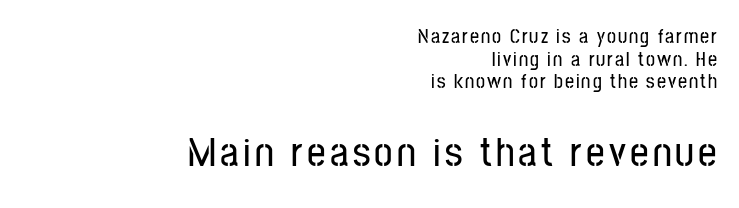
{"serif": "no", "italic": "no", "width": "condensed", "stroke_contrast": "low", "x_height": "medium", "monospaced": "no", "underline": "no", "align": "right", "line_spacing": "tight", "line_spacing_ratio": 1.13, "larger_block": "second", "size_ratio": 2.05, "glyph_px": 41}
